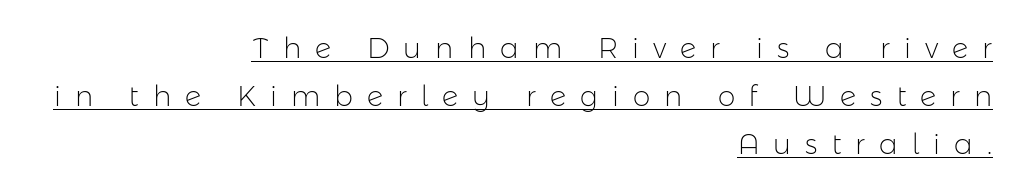
The string is rendered with underlining switched on. The face used here is a sans, in the tradition of grotesques and geometrics. Substantial extra tracking has been applied to these lines. Varying glyph widths throughout — classic text-font behaviour. Every row of glyphs terminates at an identical x-position on the right. The lettering stays uniformly vertical, giving the passage a roman look.
